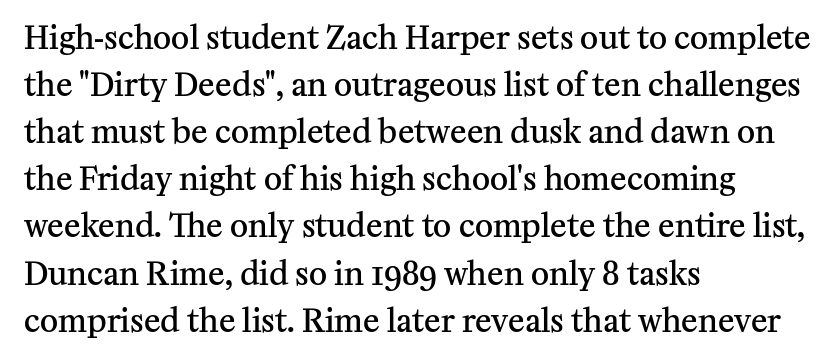
{"serif": "yes", "italic": "no", "bold": "semi", "weight": "semibold", "width": "normal", "stroke_contrast": "medium", "x_height": "medium", "monospaced": "no", "underline": "no", "align": "left", "line_spacing": "normal", "line_spacing_ratio": 1.52, "letter_spacing": "normal", "letter_spacing_em": 0.0, "glyph_px": 31}
